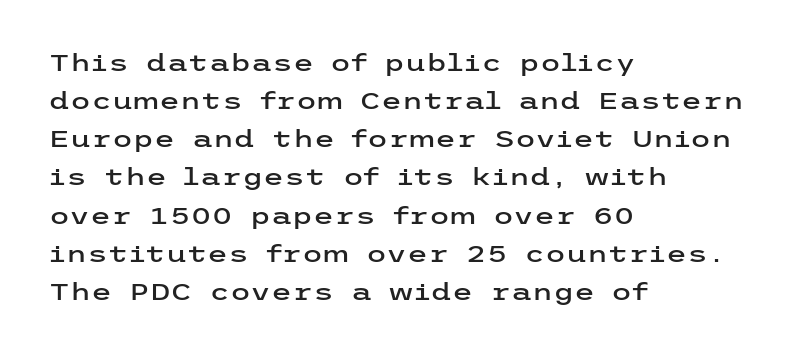
A normal amount of white space separates one row of letters from the next. In terms of letterspacing, this is plain default setting. Quick note: not italic, upright. Only glyphs here, with clear space below each row. Horizontally, the lines are justified to the leading edge only.
